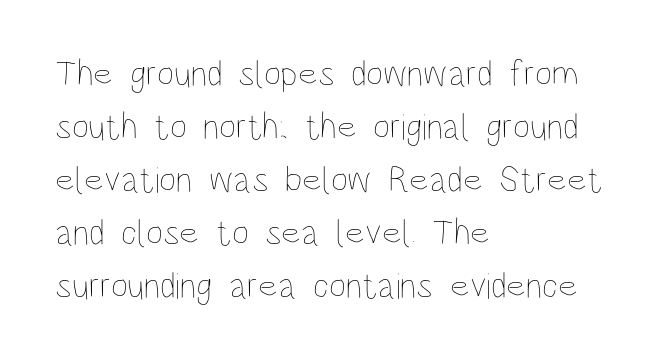
{"italic": "no", "bold": "no", "weight": "thin", "width": "condensed", "stroke_contrast": "low", "x_height": "large", "monospaced": "no", "underline": "no", "align": "left", "line_spacing": "normal", "line_spacing_ratio": 1.43, "letter_spacing": "normal", "letter_spacing_em": 0.0, "glyph_px": 37}
